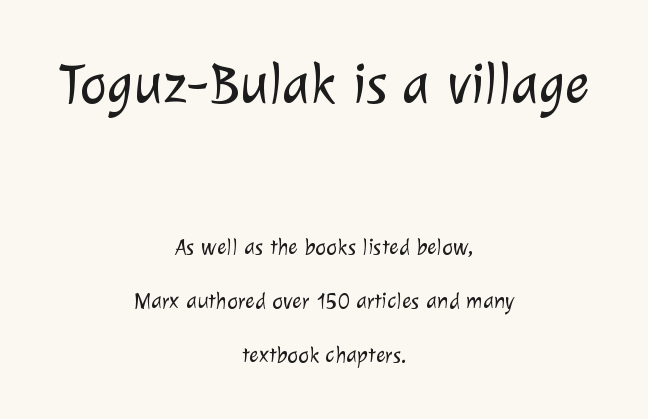
The image shows 58 px light sans-serif type; set centered, loose line spacing (2.35x), normal letter spacing, not underlined; the first (top) block is 2.52x larger; low stroke contrast and a medium x-height.
